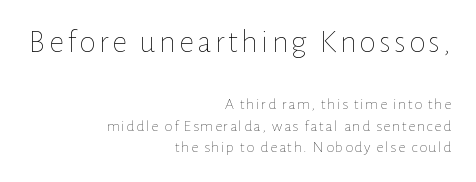
Check the space under the baseline: it is left empty. Stroke mass is kept to a normal reading level or below. Does the bottom block carry the larger type? No, the top block does. Compared with a flush-left layout, this one pins lines to the opposite, right side. The letters stand upright; this is a roman face. Rows of type keep a routine distance in the vertical direction.
